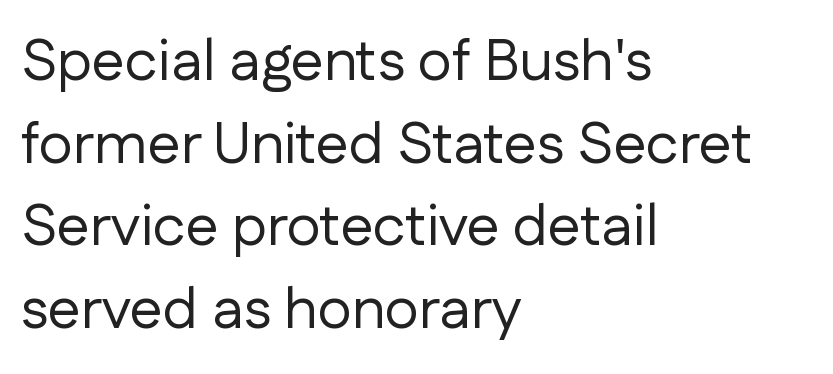
{"serif": "no", "italic": "no", "bold": "no", "weight": "regular", "width": "normal", "stroke_contrast": "low", "x_height": "medium", "monospaced": "no", "underline": "no", "align": "left", "line_spacing": "normal", "line_spacing_ratio": 1.4, "letter_spacing": "normal", "letter_spacing_em": 0.0, "glyph_px": 59}
